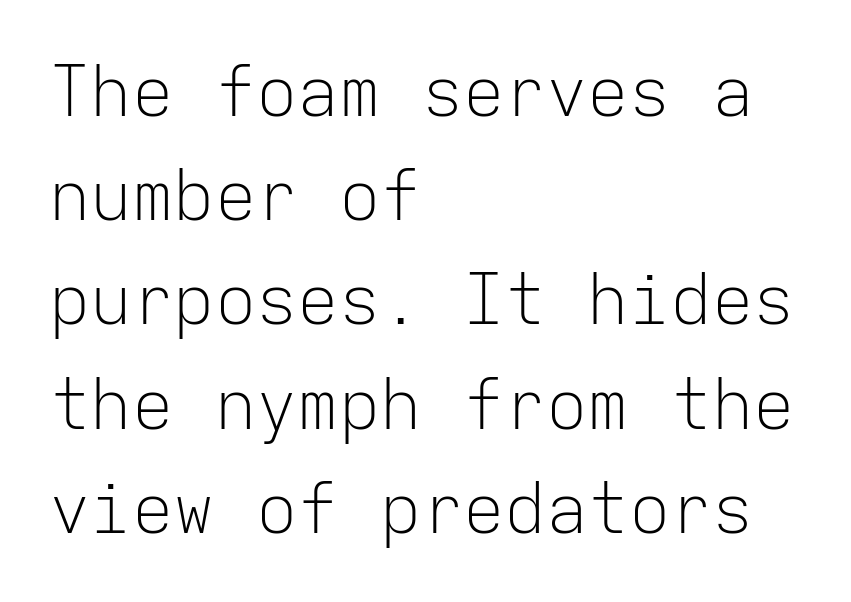
The image shows 69 px light sans-serif type, upright, monospaced; set left-aligned, normal line spacing (1.51x), normal letter spacing, not underlined; low stroke contrast and a medium x-height.
